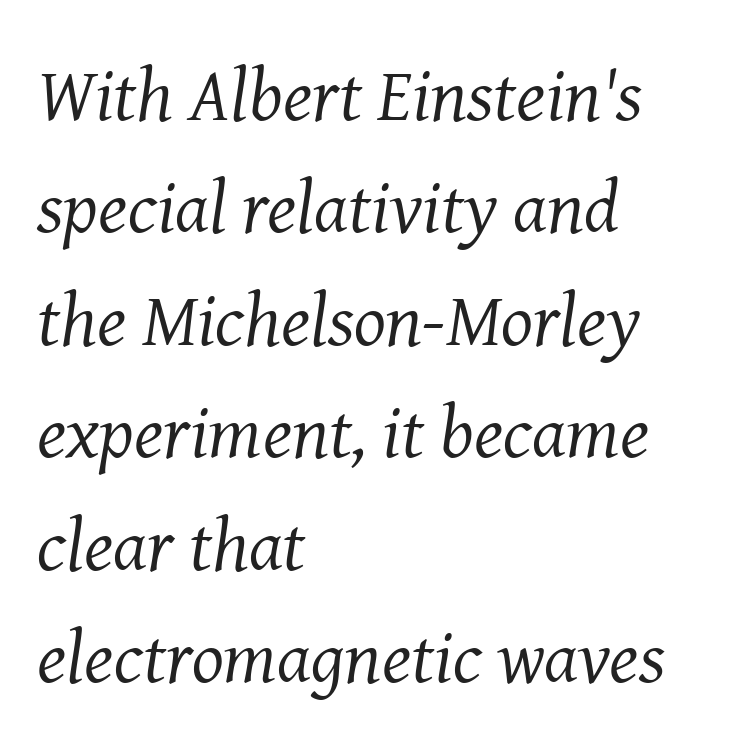
The image shows 75 px regular-weight serif type, italic (leaning right); set left-aligned, normal line spacing (1.5x), normal letter spacing, not underlined; medium stroke contrast and a medium x-height.
